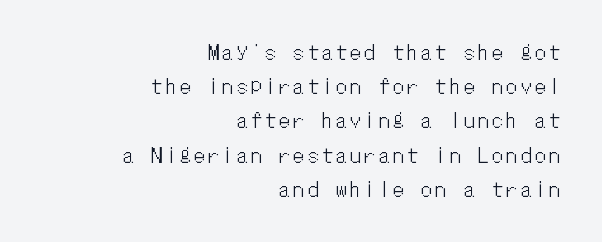
Q: Is the text italic (slanted)? A: No, it is upright.
Q: Is the text underlined? A: No.
Q: How is the paragraph aligned? A: Right-aligned.
Q: Is the spacing between letters normal or unusually wide? A: Unusually wide.
